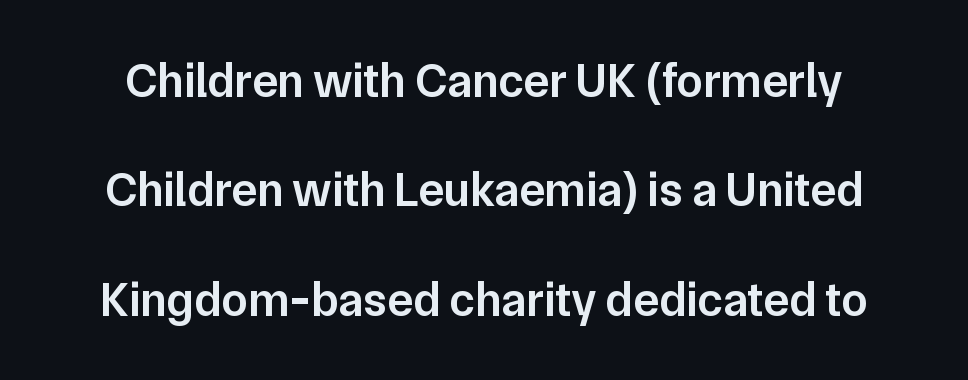
{"serif": "no", "italic": "no", "bold": "semi", "weight": "semibold", "width": "normal", "stroke_contrast": "low", "x_height": "medium", "monospaced": "no", "underline": "no", "line_spacing": "loose", "line_spacing_ratio": 2.28, "letter_spacing": "normal", "letter_spacing_em": 0.0, "glyph_px": 48}
